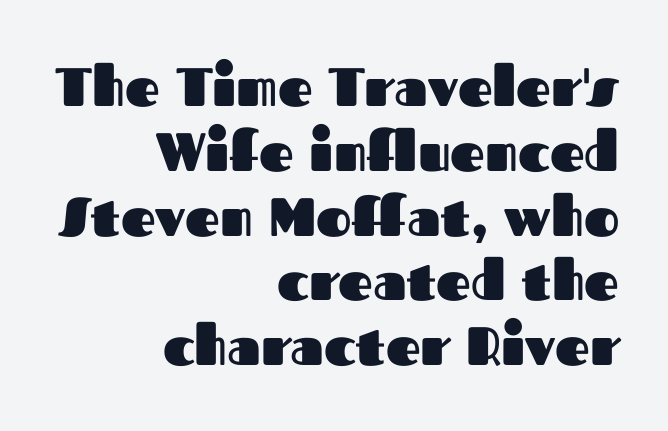
Q: Is the text bold? A: Yes.
Q: Is the text italic (slanted)? A: No, it is upright.
Q: Is the typeface a serif or a sans-serif typeface? A: Sans-serif.
Q: Is the text underlined? A: No.
Q: How is the paragraph aligned? A: Right-aligned.
Q: Is the spacing between letters normal or unusually wide? A: Normal.
Q: Width (condensed, normal, or wide)? A: Normal.
Q: Stroke contrast? A: Medium.
Q: x-height? A: Medium.
Q: Monospaced? A: No.
